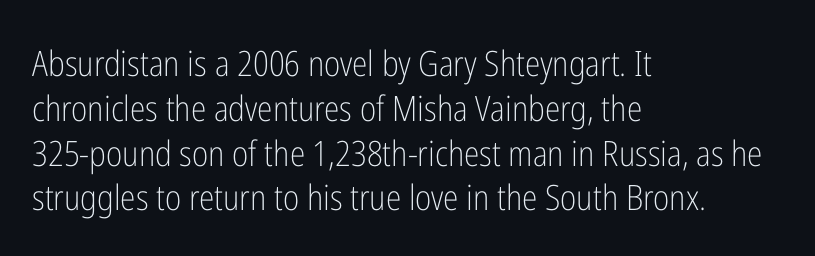
{"serif": "no", "italic": "no", "bold": "no", "weight": "light", "width": "condensed", "stroke_contrast": "low", "x_height": "medium", "monospaced": "no", "underline": "no", "align": "left", "line_spacing": "normal", "line_spacing_ratio": 1.28, "letter_spacing": "normal", "letter_spacing_em": 0.0, "glyph_px": 35}
